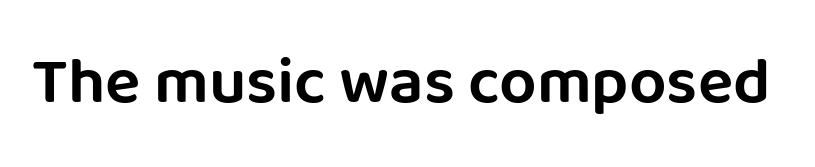
Q: Is the text italic (slanted)? A: No, it is upright.
Q: Is the typeface a serif or a sans-serif typeface? A: Sans-serif.
Q: Is the text underlined? A: No.
Q: Is the spacing between letters normal or unusually wide? A: Normal.
Q: Width (condensed, normal, or wide)? A: Normal.
Q: Stroke contrast? A: Low.
Q: x-height? A: Large.
Q: Monospaced? A: No.
